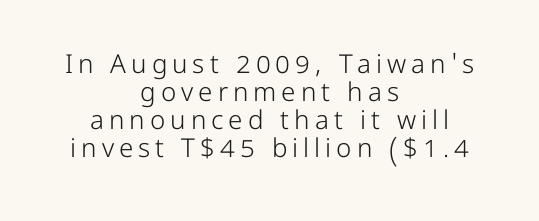
The image shows 26 px text type, upright; set centered, tight line spacing (1.08x), not underlined.
